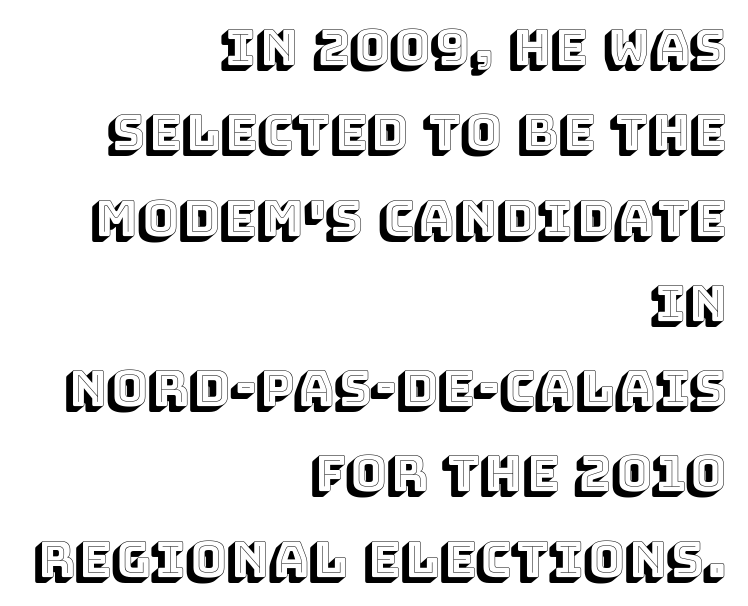
{"italic": "no", "width": "normal", "x_height": "large", "monospaced": "no", "underline": "no", "align": "right", "line_spacing_ratio": 1.74, "letter_spacing": "normal", "letter_spacing_em": 0.0, "glyph_px": 49}
